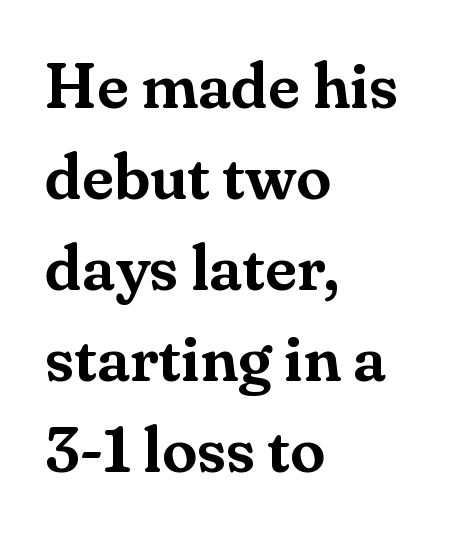
The image shows 64 px serif type, upright; set left-aligned, normal line spacing (1.42x), normal letter spacing, not underlined; medium stroke contrast and a small x-height.
